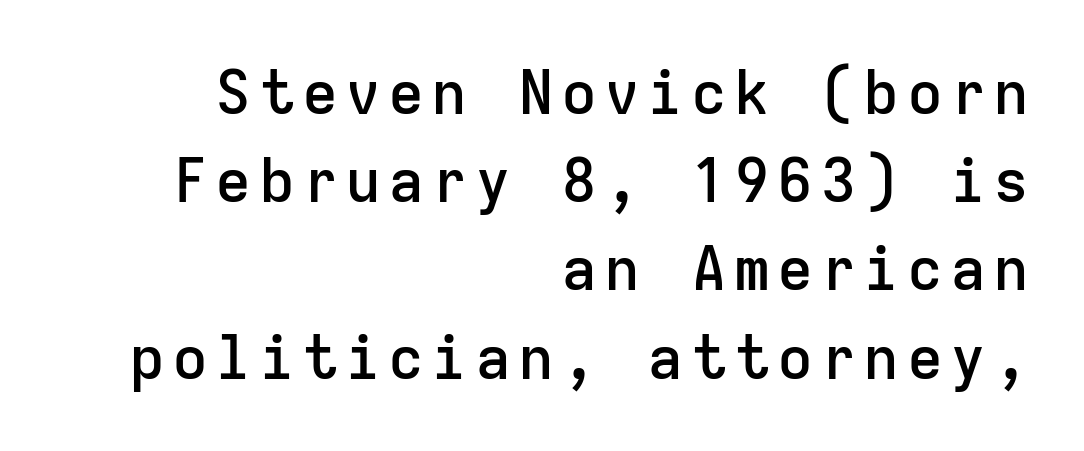
The image shows 60 px semibold sans-serif type, upright, monospaced; set right-aligned, normal line spacing (1.47x), not underlined; low stroke contrast and a medium x-height.
